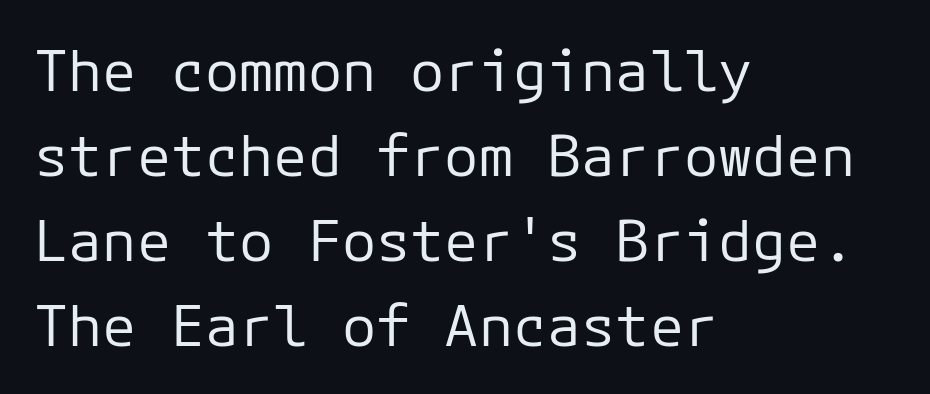
The image shows 57 px regular-weight sans-serif type, upright, monospaced; set left-aligned, normal line spacing (1.49x), normal letter spacing, not underlined; low stroke contrast and a medium x-height.
